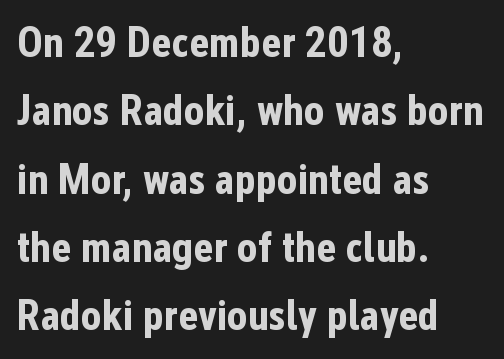
{"serif": "no", "italic": "no", "bold": "yes", "weight": "bold", "width": "condensed", "stroke_contrast": "low", "x_height": "medium", "monospaced": "no", "underline": "no", "align": "left", "line_spacing": "normal", "line_spacing_ratio": 1.59, "letter_spacing": "normal", "letter_spacing_em": 0.0, "glyph_px": 43}
